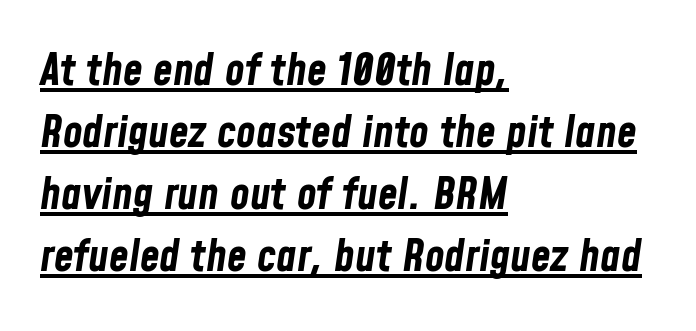
Q: Is the text bold? A: Yes.
Q: Is the text italic (slanted)? A: Yes, it leans right by about 8 degrees.
Q: Is the text underlined? A: Yes.
Q: How is the paragraph aligned? A: Left-aligned.
Q: Is the spacing between letters normal or unusually wide? A: Normal.
Q: Is the spacing between lines tight, normal or loose? A: Normal.
Q: Width (condensed, normal, or wide)? A: Condensed.
Q: Stroke contrast? A: Low.
Q: x-height? A: Medium.
Q: Monospaced? A: No.
